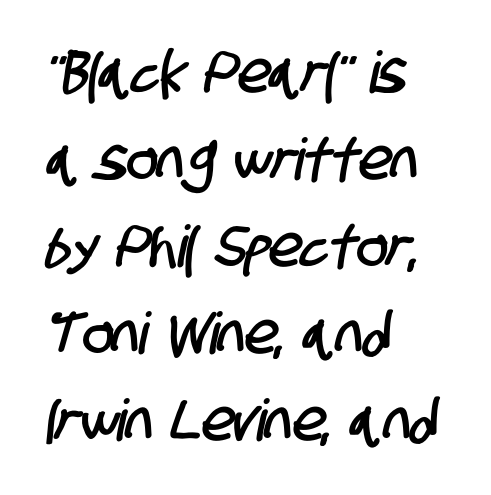
Honestly, there is no underline to notice here at all. In terms of letterspacing, this is plain default setting. The setting favours the left margin, as ordinary paragraphs usually do. The vertical gap from one line to the next is medium. Looks like regular typesetting: each glyph gets only the width it needs.
